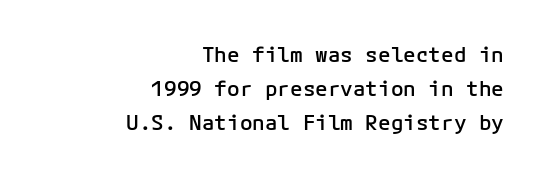
{"italic": "no", "bold": "semi", "underline": "no", "align": "right", "line_spacing": "normal", "line_spacing_ratio": 1.61, "letter_spacing": "normal", "letter_spacing_em": 0.0, "glyph_px": 21}
